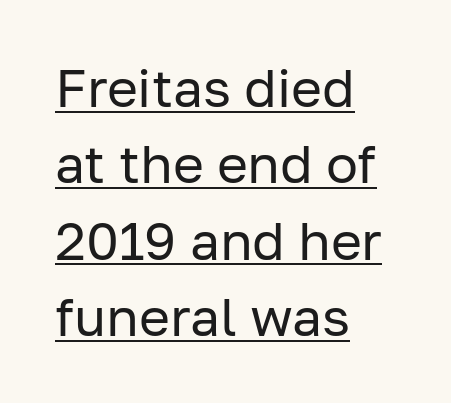
The image shows 53 px regular-weight sans-serif type, upright; set left-aligned, normal line spacing (1.44x), normal letter spacing, underlined; low stroke contrast and a medium x-height.
